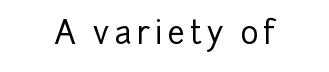
The image shows 31 px sans-serif type, upright; set not underlined; low stroke contrast and a medium x-height.
